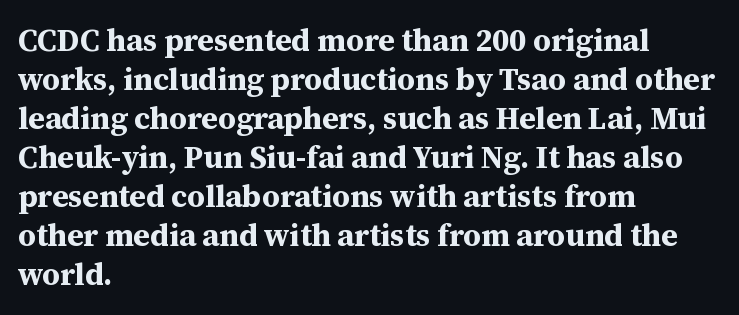
Q: Is the text bold? A: Yes.
Q: Is the text italic (slanted)? A: No, it is upright.
Q: Is the typeface a serif or a sans-serif typeface? A: Serif.
Q: Is the text underlined? A: No.
Q: How is the paragraph aligned? A: Left-aligned.
Q: Is the spacing between letters normal or unusually wide? A: Normal.
Q: Is the spacing between lines tight, normal or loose? A: Normal.
Q: Width (condensed, normal, or wide)? A: Normal.
Q: Stroke contrast? A: Medium.
Q: x-height? A: Medium.
Q: Monospaced? A: No.
